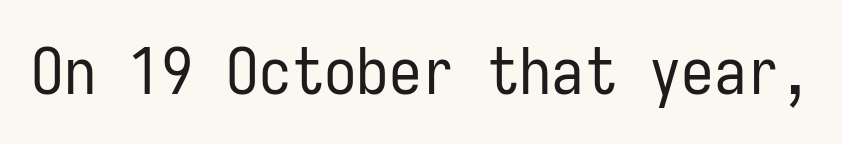
{"serif": "no", "italic": "no", "bold": "no", "weight": "regular", "width": "condensed", "stroke_contrast": "low", "x_height": "medium", "monospaced": "yes", "underline": "no", "letter_spacing": "normal", "letter_spacing_em": 0.0, "glyph_px": 65}
